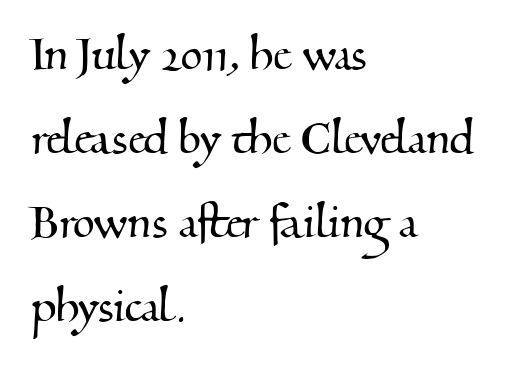
The image shows 56 px serif type; set left-aligned, normal line spacing (1.5x), normal letter spacing, not underlined; medium stroke contrast and a small x-height.
